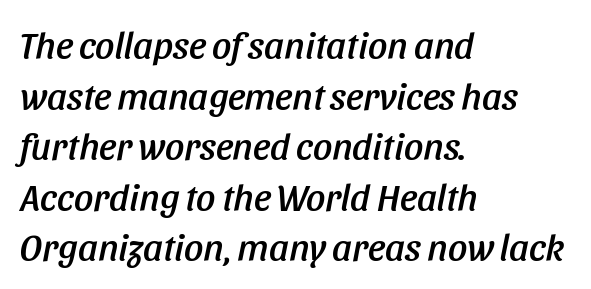
Each letter keeps its own natural width here, so spacing adapts to shape. Bare-footed words on every line. The lines are quadded left. This block has exactly the height ordinary leading produces.
